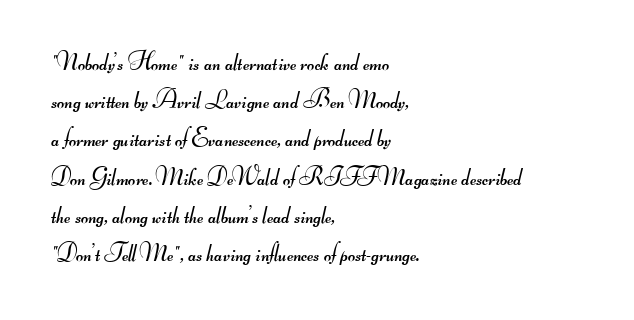
Every row of glyphs begins at an identical x-position on the left. The designer left line spacing at the default. No extra ink here — the face is not bold. Short note: letters normally spaced. The area under the type is left untouched.
